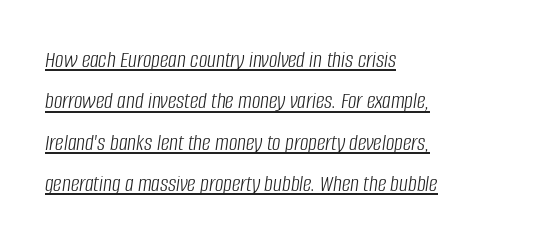
Q: Is the text bold? A: No.
Q: Is the text italic (slanted)? A: Yes, it leans right by about 8 degrees.
Q: Is the text underlined? A: Yes.
Q: How is the paragraph aligned? A: Left-aligned.
Q: Is the spacing between letters normal or unusually wide? A: Normal.
